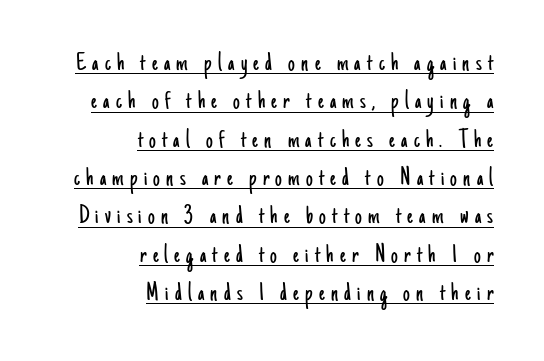
The image shows 27 px text type, upright; set right-aligned, normal line spacing (1.42x), unusually wide letter spacing (+0.23 em), underlined.
